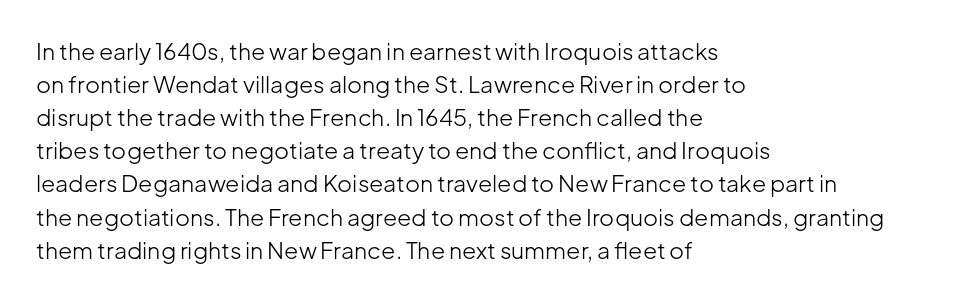
Does extra space separate the letters? No, they use regular spacing. The rendering anchors every line to the left-hand side. The axis of the letterforms is exactly vertical. These lines sit exactly where default settings would place them. Ink coverage per letter is moderate at most. Bare-footed words on every line.
